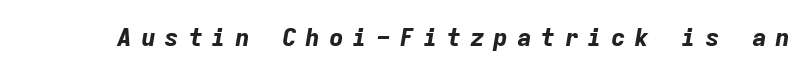
The image shows 25 px bold type, italic (leaning right); set unusually wide letter spacing (+0.34 em), not underlined.
